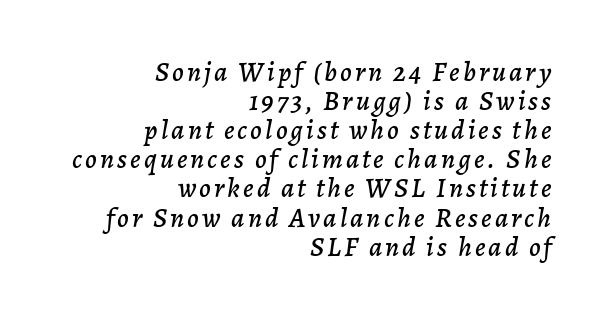
{"italic": "yes", "lean": "right", "slant_degrees": 7, "width": "normal", "stroke_contrast": "low", "x_height": "medium", "monospaced": "no", "underline": "no", "align": "right", "line_spacing": "tight", "line_spacing_ratio": 1.04, "glyph_px": 28}
